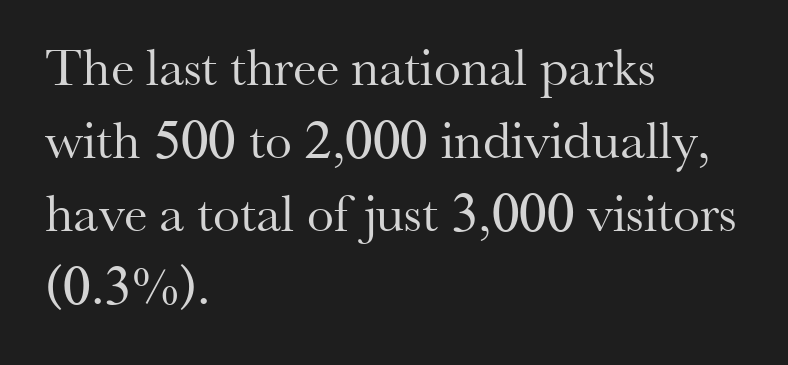
The image shows 54 px regular-weight serif type, upright; set left-aligned, normal line spacing (1.35x), normal letter spacing, not underlined; medium stroke contrast and a small x-height.
